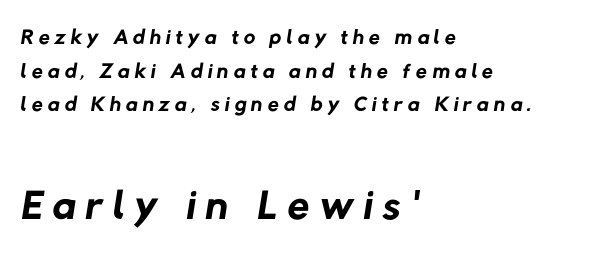
{"serif": "no", "bold": "no", "weight": "regular", "width": "normal", "stroke_contrast": "low", "x_height": "medium", "monospaced": "no", "underline": "no", "align": "left", "line_spacing": "tight", "line_spacing_ratio": 1.05, "larger_block": "second", "size_ratio": 1.97, "glyph_px": 63}
